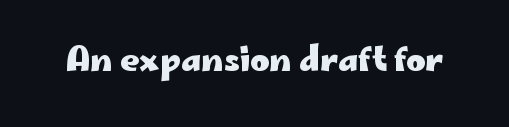
The image shows 33 px heavy, wide sans-serif type, upright; set normal letter spacing, not underlined; low stroke contrast and a small x-height.
